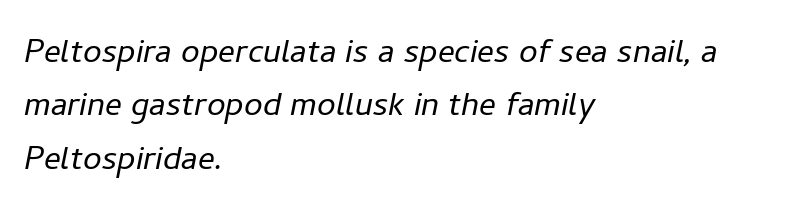
Italic? Definitely — the glyphs are oblique. Note the varied advance widths — an 'i' is clearly narrower than an 'm'. Horizontally, the lines are justified to the leading edge only. Nothing unusual about the tracking: characters are spaced as the font intends.
